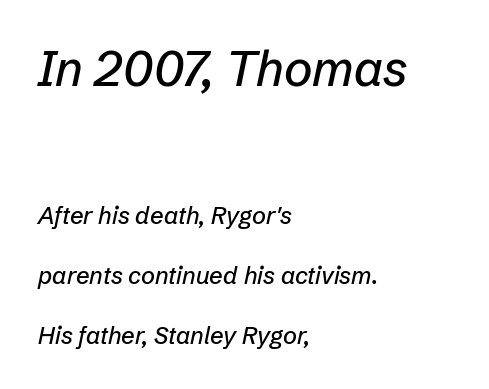
{"italic": "yes", "lean": "right", "slant_degrees": 12, "width": "normal", "stroke_contrast": "low", "x_height": "medium", "monospaced": "no", "underline": "no", "align": "left", "line_spacing": "loose", "line_spacing_ratio": 2.5, "letter_spacing": "normal", "letter_spacing_em": 0.0, "larger_block": "first", "size_ratio": 2.04, "glyph_px": 49}
